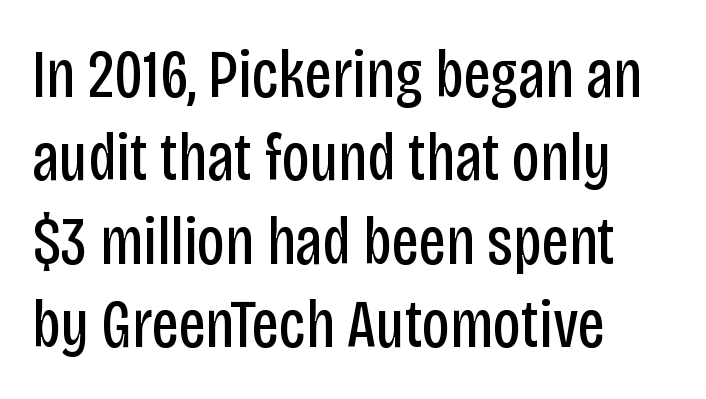
{"serif": "no", "italic": "no", "bold": "no", "weight": "regular", "width": "condensed", "stroke_contrast": "low", "x_height": "large", "monospaced": "no", "underline": "no", "align": "left", "line_spacing_ratio": 1.21, "letter_spacing": "normal", "letter_spacing_em": 0.0, "glyph_px": 69}
